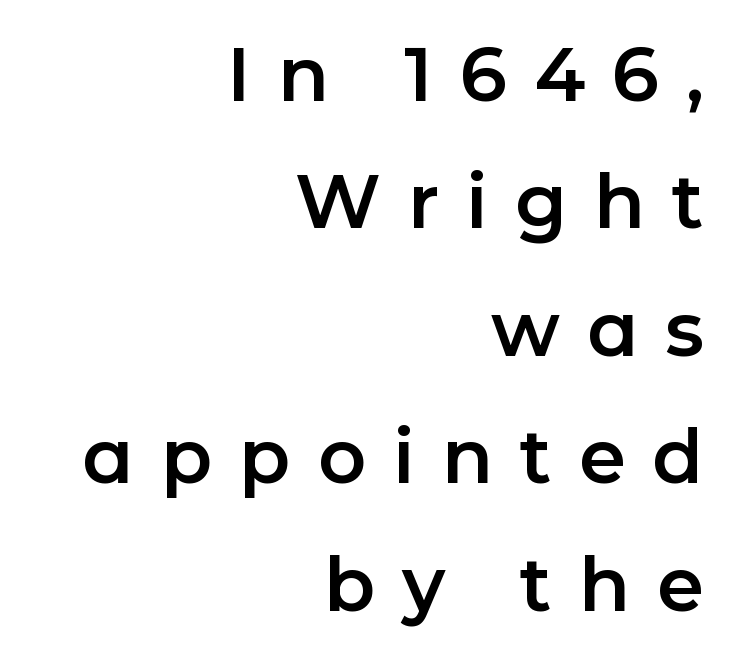
The area under the type is left untouched. Italic: no, the glyphs are upright roman. One-word summary of the alignment: right. Is the letter spacing exaggerated? Yes — the characters are pushed far apart. These lines are rendered in a variable-pitch font. Check where the strokes stop: nothing finishes them off — pure sans.
